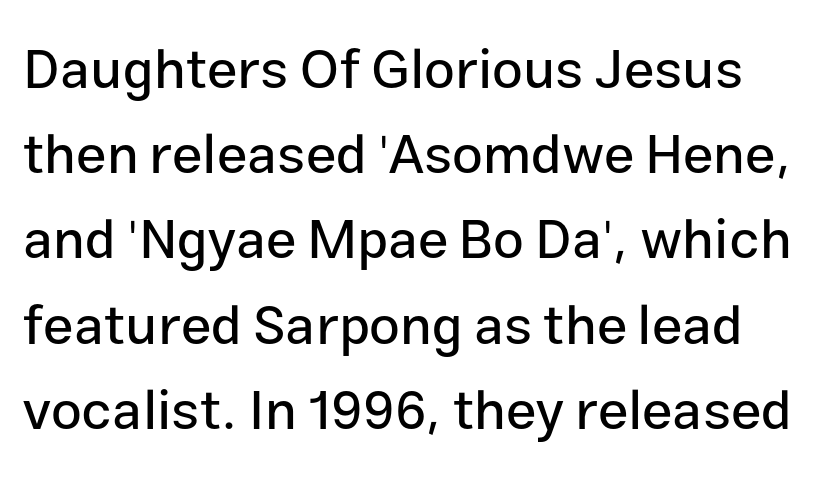
The image shows 55 px sans-serif type, upright; set normal line spacing (1.55x), normal letter spacing, not underlined; low stroke contrast and a medium x-height.
